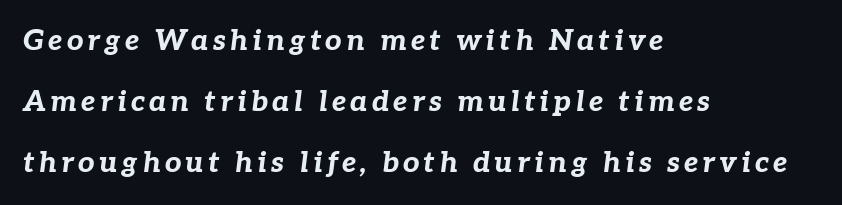
The image shows 29 px bold type, italic (leaning right); set left-aligned, loose line spacing (2.11x), not underlined; low stroke contrast and a medium x-height.
